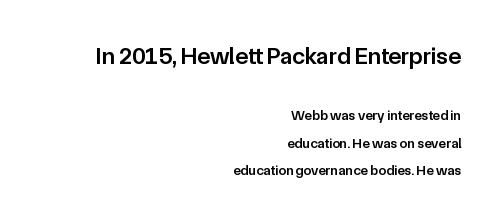
Airy leading. Posture: vertical. The words here are not underlined. Caption: multi-line text, flush right, ragged left. The rendering keeps characters at their native spacing. Size hierarchy here favors the leading block over the trailing one.
